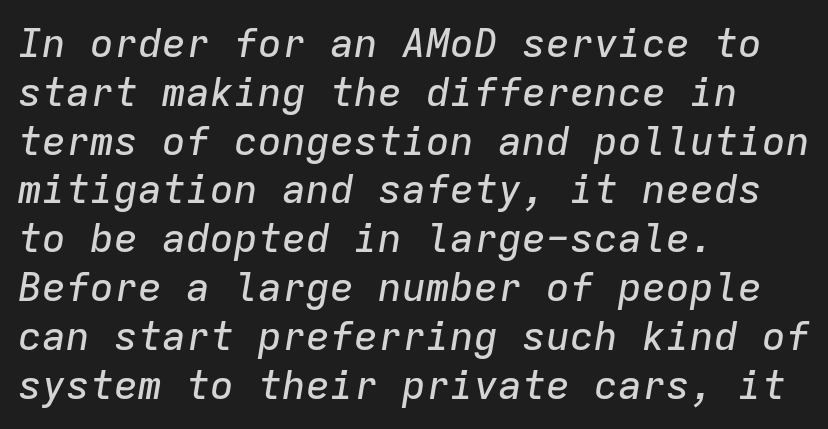
Q: Is the text italic (slanted)? A: Yes, it leans right by about 9 degrees.
Q: Is the text underlined? A: No.
Q: How is the paragraph aligned? A: Left-aligned.
Q: Is the spacing between letters normal or unusually wide? A: Normal.
Q: Width (condensed, normal, or wide)? A: Normal.
Q: Stroke contrast? A: Low.
Q: x-height? A: Medium.
Q: Monospaced? A: Yes.
